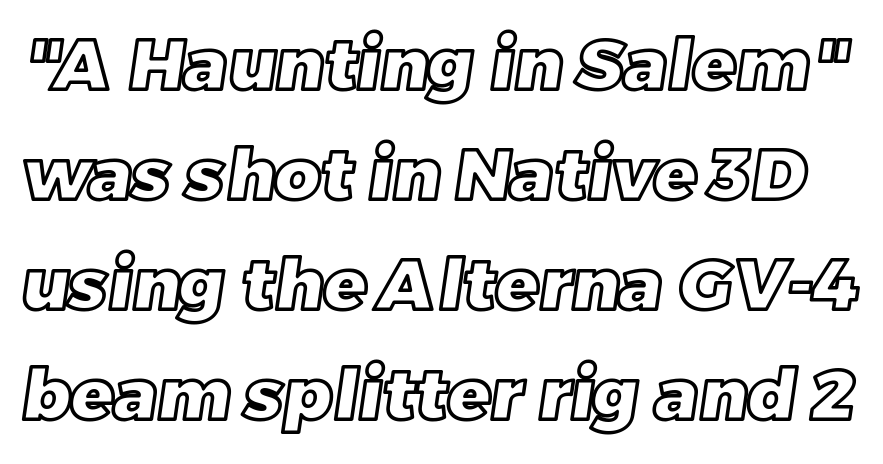
The image shows 71 px text type; set normal line spacing (1.55x), normal letter spacing, not underlined; a large x-height.
